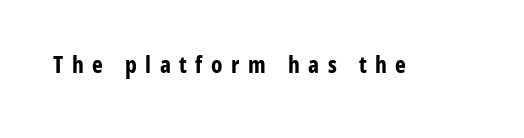
Tracking value appears strongly positive — letters spread wide. The type sits square on the baseline with zero lean. The baseline area is clear. Pretty heavy lettering here — definitely bold.
